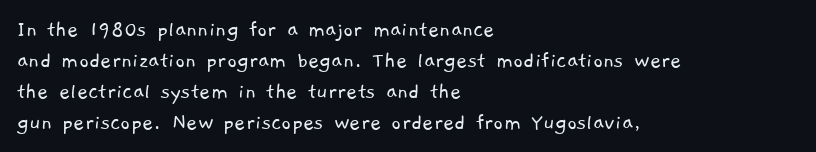
The image shows 24 px text type; set left-aligned, normal line spacing (1.29x), normal letter spacing, not underlined.
